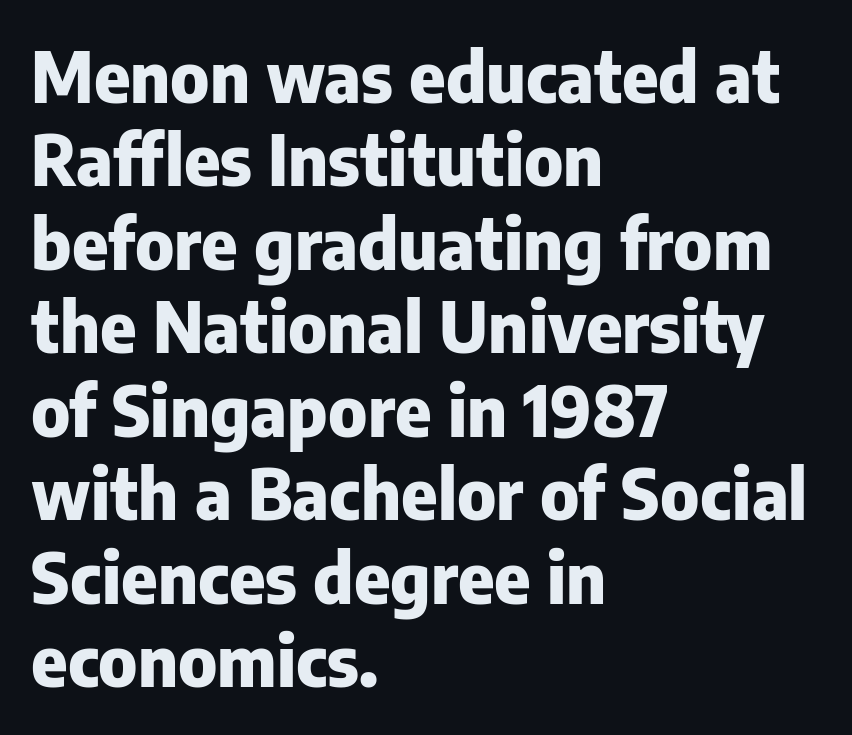
{"serif": "no", "italic": "no", "bold": "yes", "weight": "heavy", "width": "normal", "stroke_contrast": "low", "x_height": "medium", "monospaced": "no", "underline": "no", "align": "left", "line_spacing_ratio": 1.21, "letter_spacing": "normal", "letter_spacing_em": 0.0, "glyph_px": 69}
